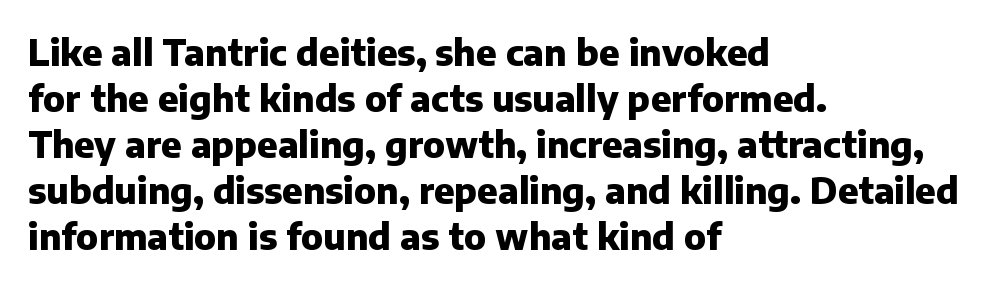
Q: Is the text bold? A: Yes.
Q: Is the text italic (slanted)? A: No, it is upright.
Q: Is the typeface a serif or a sans-serif typeface? A: Sans-serif.
Q: Is the text underlined? A: No.
Q: How is the paragraph aligned? A: Left-aligned.
Q: Is the spacing between letters normal or unusually wide? A: Normal.
Q: Is the spacing between lines tight, normal or loose? A: Normal.
Q: Width (condensed, normal, or wide)? A: Normal.
Q: Stroke contrast? A: Low.
Q: x-height? A: Medium.
Q: Monospaced? A: No.
